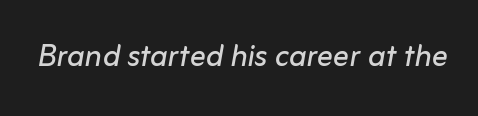
Stroke thickness stays within the range of a standard reading face or lighter. This rendering leaves character spacing at its baseline value. Do the characters align in a grid? No, the font is proportional. Words float on clear page, feet unadorned. The letters are slanted; this is an italic face.
